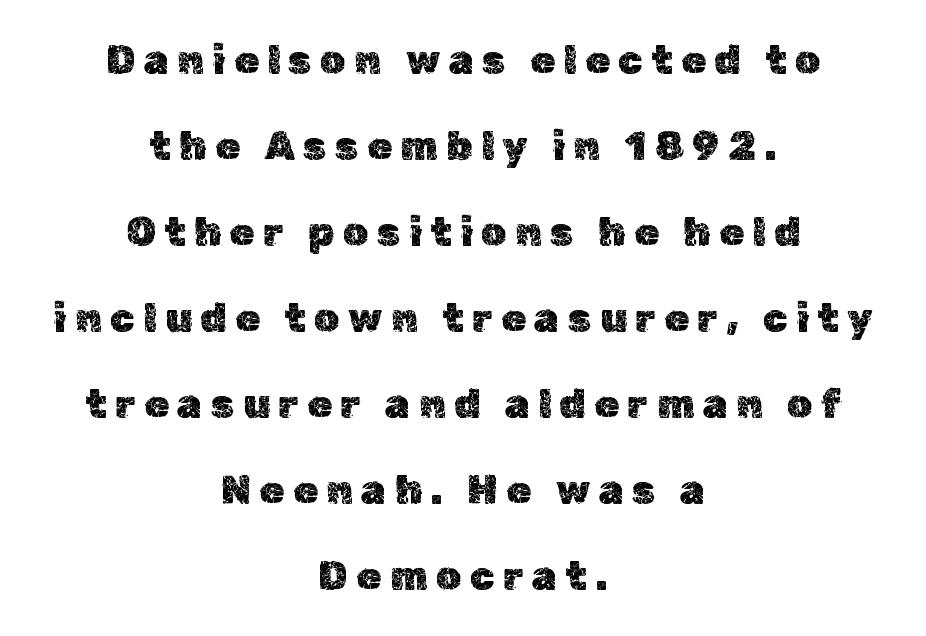
{"italic": "no", "width": "normal", "x_height": "medium", "monospaced": "no", "underline": "no", "align": "center", "line_spacing": "loose", "line_spacing_ratio": 2.15, "letter_spacing": "wide", "letter_spacing_em": 0.21, "glyph_px": 40}
